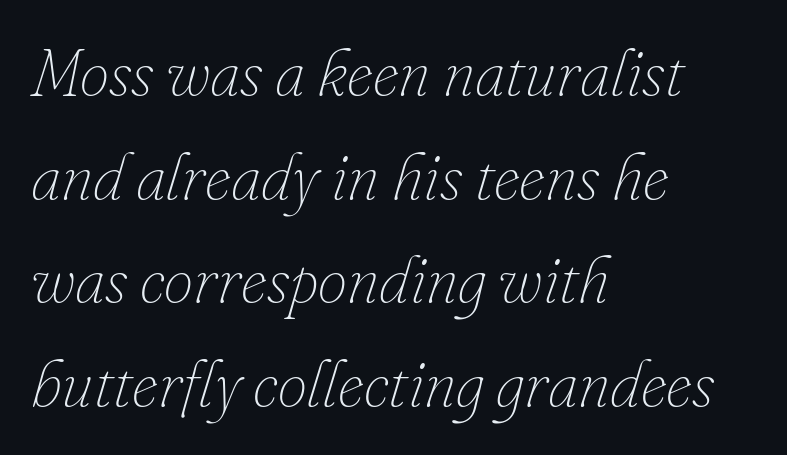
{"italic": "yes", "lean": "right", "slant_degrees": 16, "bold": "no", "weight": "thin", "width": "normal", "stroke_contrast": "low", "x_height": "small", "monospaced": "no", "underline": "no", "align": "left", "line_spacing": "normal", "line_spacing_ratio": 1.57, "letter_spacing": "normal", "letter_spacing_em": 0.0, "glyph_px": 66}
